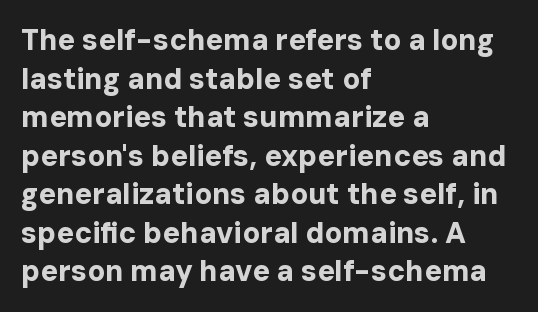
The image shows 29 px bold sans-serif type, upright; set left-aligned, normal line spacing (1.33x), normal letter spacing, not underlined; low stroke contrast and a medium x-height.
